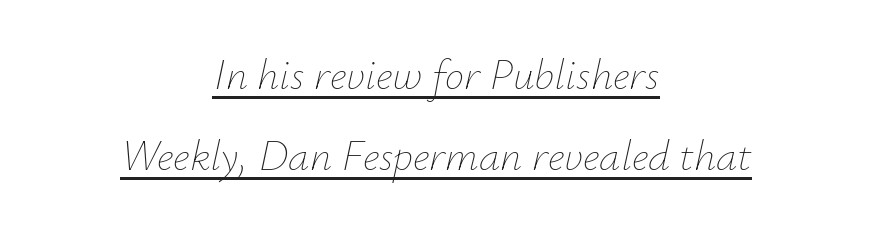
The image shows 43 px thin type, italic (leaning right); set centered, line spacing 1.88x, normal letter spacing, underlined; low stroke contrast and a small x-height.
